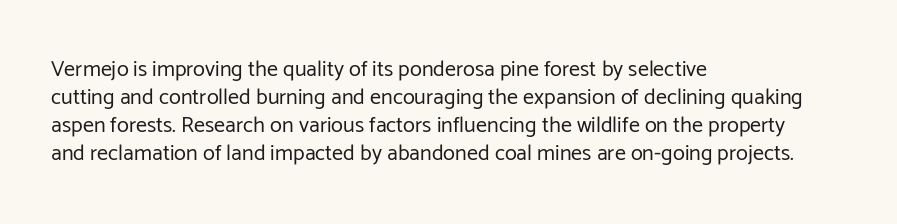
Q: Is the text bold? A: No.
Q: Is the text italic (slanted)? A: No, it is upright.
Q: Is the text underlined? A: No.
Q: How is the paragraph aligned? A: Left-aligned.
Q: Is the spacing between letters normal or unusually wide? A: Normal.
Q: Is the spacing between lines tight, normal or loose? A: Normal.
